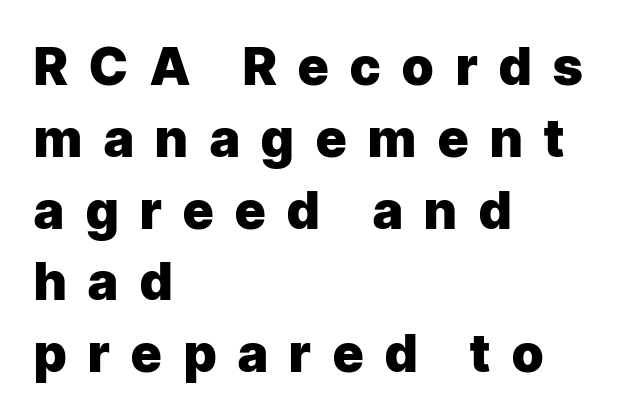
Has an underline been added? It has not. Grotesque or geometric, the face here clearly has no serifs. Is there any slant? The stems are plumb. The rendering uses a bold face; every stroke is thick and dark. Where is the straight margin? On the left. Here the designer chose a conventional face with non-uniform glyph widths.
